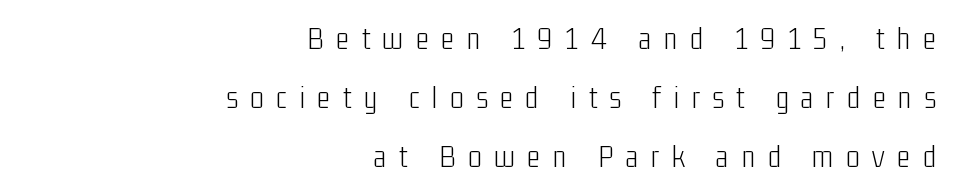
{"serif": "no", "italic": "no", "bold": "no", "weight": "light", "width": "condensed", "stroke_contrast": "low", "x_height": "medium", "monospaced": "no", "underline": "no", "align": "right", "line_spacing_ratio": 1.85, "letter_spacing": "wide", "letter_spacing_em": 0.39, "glyph_px": 32}
